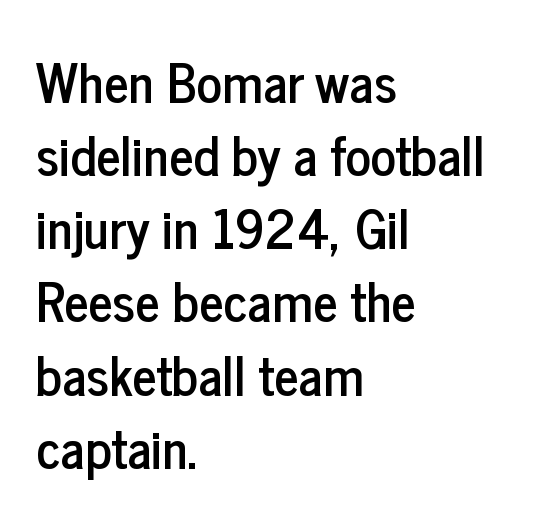
Nope, not italic — everything's standing straight. Is there much room between lines? A standard amount, neither cramped nor airy. Each line starts at the same left margin while the right side varies. The foot of each line stays bare and open. Look at the tracking — it's just the regular setting, nothing added. The letters advance in unequal steps, a hallmark of proportional type.
